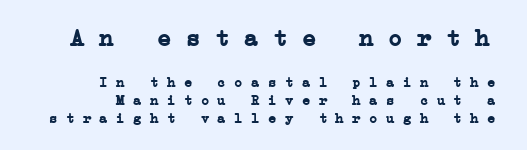
The image shows 24 px bold type; set right-aligned, normal line spacing (1.29x), normal letter spacing, not underlined; the first (top) block is 1.71x larger.
